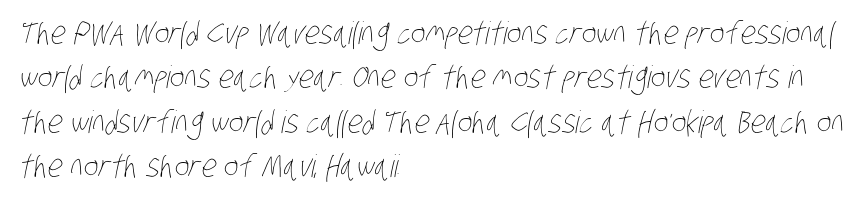
Q: Is the text bold? A: No.
Q: Is the text underlined? A: No.
Q: How is the paragraph aligned? A: Left-aligned.
Q: Is the spacing between letters normal or unusually wide? A: Normal.
Q: Is the spacing between lines tight, normal or loose? A: Normal.
Q: Width (condensed, normal, or wide)? A: Condensed.
Q: Stroke contrast? A: Low.
Q: x-height? A: Large.
Q: Monospaced? A: No.
